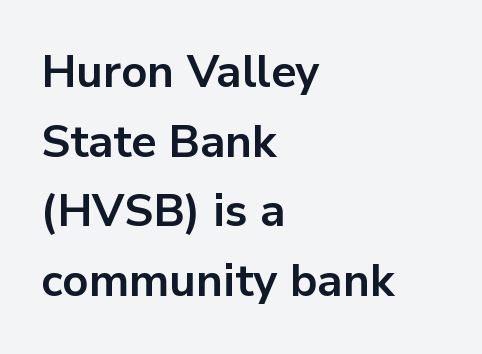
Q: Is the text bold? A: Yes.
Q: Is the text italic (slanted)? A: No, it is upright.
Q: Is the typeface a serif or a sans-serif typeface? A: Sans-serif.
Q: Is the text underlined? A: No.
Q: How is the paragraph aligned? A: Left-aligned.
Q: Is the spacing between letters normal or unusually wide? A: Normal.
Q: Is the spacing between lines tight, normal or loose? A: Normal.
Q: Width (condensed, normal, or wide)? A: Normal.
Q: Stroke contrast? A: Low.
Q: x-height? A: Medium.
Q: Monospaced? A: No.
